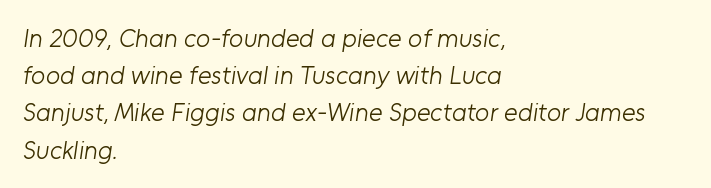
The image shows 26 px text type; set left-aligned, normal line spacing (1.43x), normal letter spacing, not underlined.
